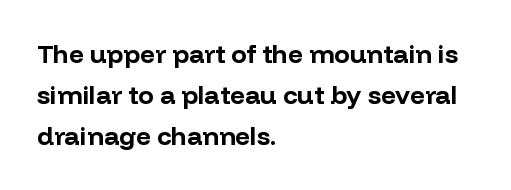
The image shows 26 px bold type, upright; set left-aligned, normal line spacing (1.58x), normal letter spacing, not underlined.
